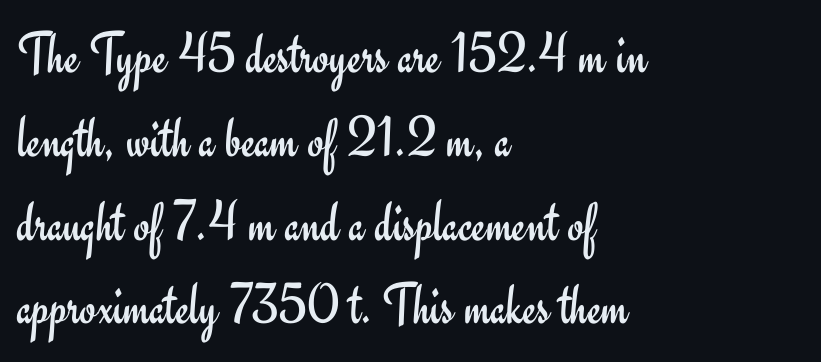
{"serif": "no", "bold": "no", "weight": "regular", "width": "normal", "stroke_contrast": "low", "x_height": "small", "monospaced": "no", "underline": "no", "align": "left", "line_spacing": "normal", "line_spacing_ratio": 1.42, "letter_spacing": "normal", "letter_spacing_em": 0.0, "glyph_px": 59}
